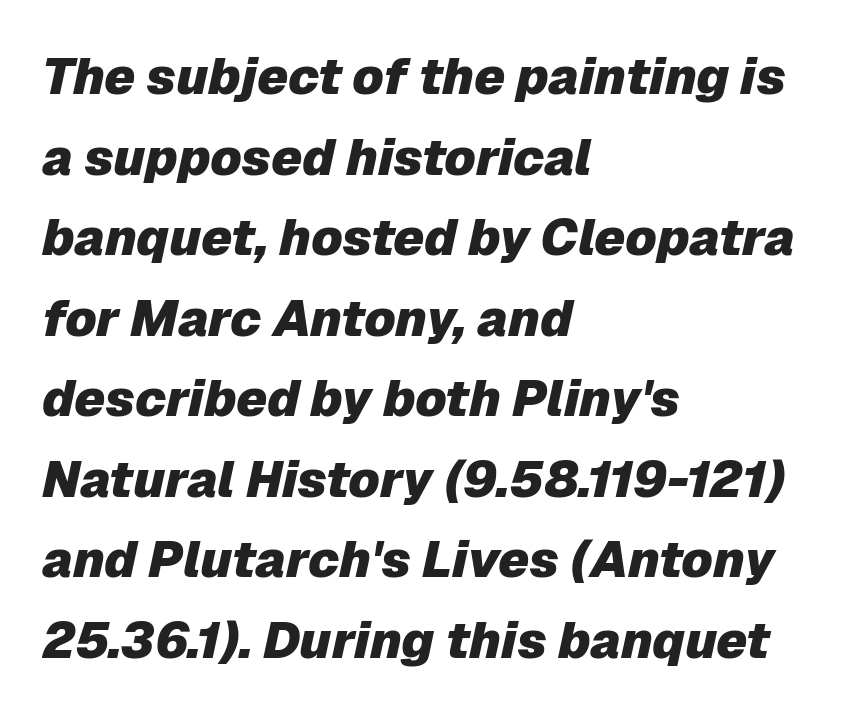
Horizontally, the lines are justified to the leading edge only. A typesetter would call this leading conventional body-copy spacing. The glyphs look as if they've been sheared to an angle. There is no visible air inserted between adjacent glyphs.
